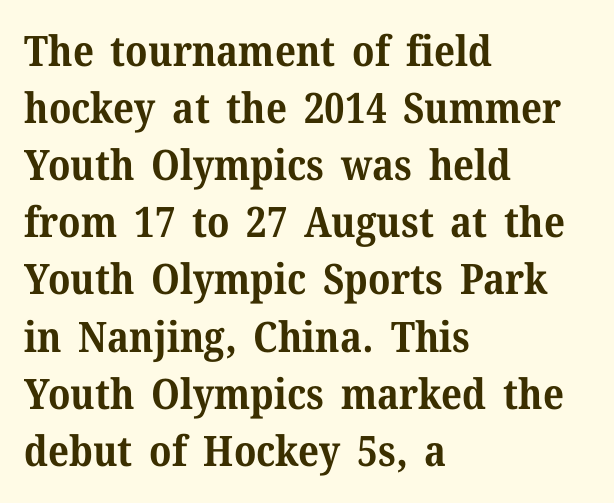
{"serif": "yes", "italic": "no", "bold": "yes", "weight": "bold", "width": "normal", "stroke_contrast": "medium", "x_height": "medium", "monospaced": "no", "underline": "no", "align": "left", "line_spacing": "normal", "line_spacing_ratio": 1.36, "letter_spacing": "normal", "letter_spacing_em": 0.0, "glyph_px": 42}
